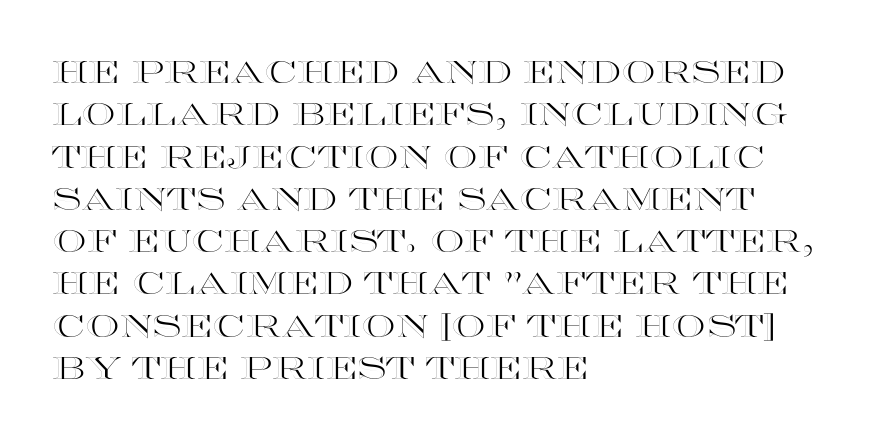
Q: Is the text italic (slanted)? A: No, it is upright.
Q: Is the text underlined? A: No.
Q: How is the paragraph aligned? A: Left-aligned.
Q: Is the spacing between letters normal or unusually wide? A: Normal.
Q: Is the spacing between lines tight, normal or loose? A: Normal.
Q: Width (condensed, normal, or wide)? A: Wide.
Q: x-height? A: Large.
Q: Monospaced? A: No.
